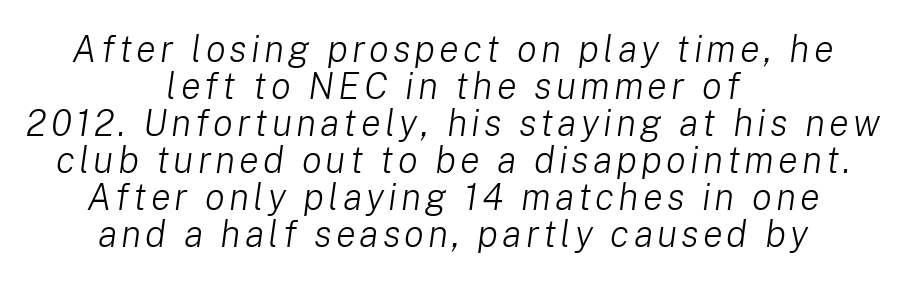
The image shows 37 px light type, italic (leaning right); set centered, tight line spacing (1.0x), not underlined; low stroke contrast and a medium x-height.
